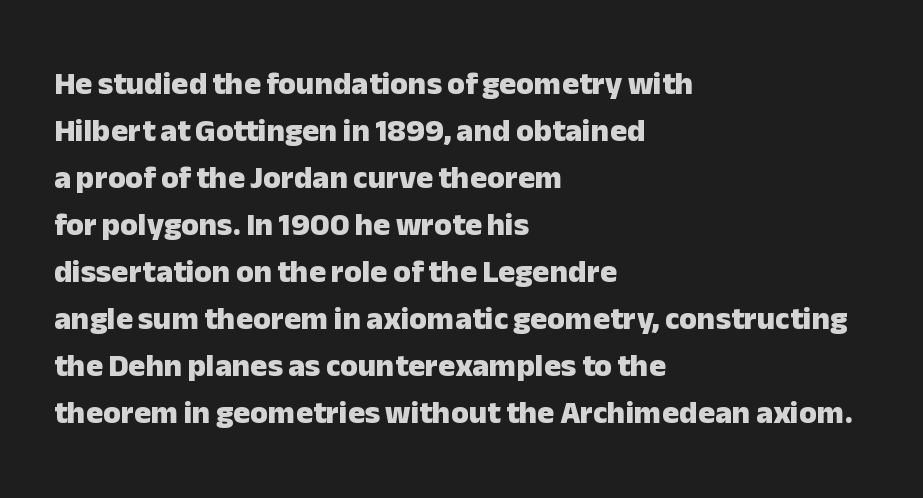
The image shows 32 px heavy sans-serif type, upright; set left-aligned, normal line spacing (1.47x), normal letter spacing, not underlined; low stroke contrast and a medium x-height.
